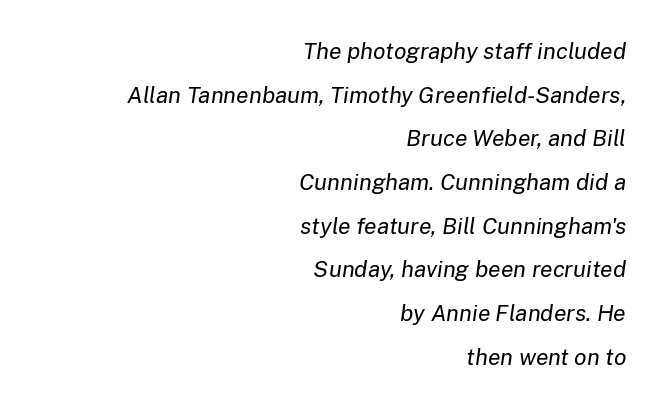
{"italic": "yes", "lean": "right", "slant_degrees": 8, "bold": "no", "underline": "no", "align": "right", "line_spacing": "loose", "line_spacing_ratio": 1.9, "letter_spacing": "normal", "letter_spacing_em": 0.0, "glyph_px": 23}
